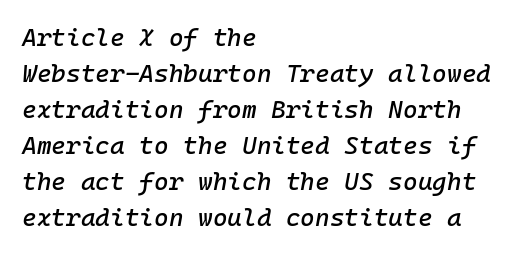
Q: Is the text italic (slanted)? A: Yes, it leans right by about 10 degrees.
Q: Is the text underlined? A: No.
Q: How is the paragraph aligned? A: Left-aligned.
Q: Is the spacing between letters normal or unusually wide? A: Normal.
Q: Is the spacing between lines tight, normal or loose? A: Normal.
